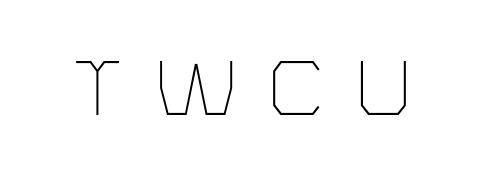
{"serif": "no", "italic": "no", "bold": "no", "weight": "thin", "width": "normal", "stroke_contrast": "low", "x_height": "medium", "monospaced": "no", "underline": "no", "letter_spacing": "wide", "letter_spacing_em": 0.44, "glyph_px": 78}
